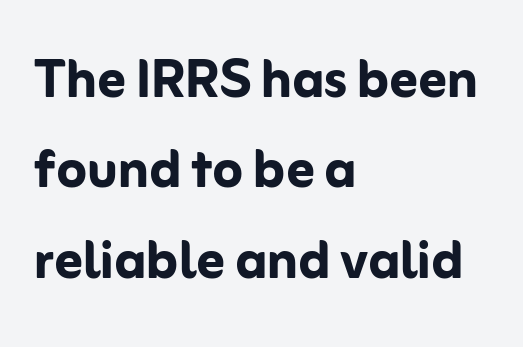
Q: Is the text bold? A: Yes.
Q: Is the text italic (slanted)? A: No, it is upright.
Q: Is the typeface a serif or a sans-serif typeface? A: Sans-serif.
Q: Is the text underlined? A: No.
Q: How is the paragraph aligned? A: Left-aligned.
Q: Is the spacing between letters normal or unusually wide? A: Normal.
Q: Is the spacing between lines tight, normal or loose? A: Normal.
Q: Width (condensed, normal, or wide)? A: Normal.
Q: Stroke contrast? A: Low.
Q: x-height? A: Medium.
Q: Monospaced? A: No.
